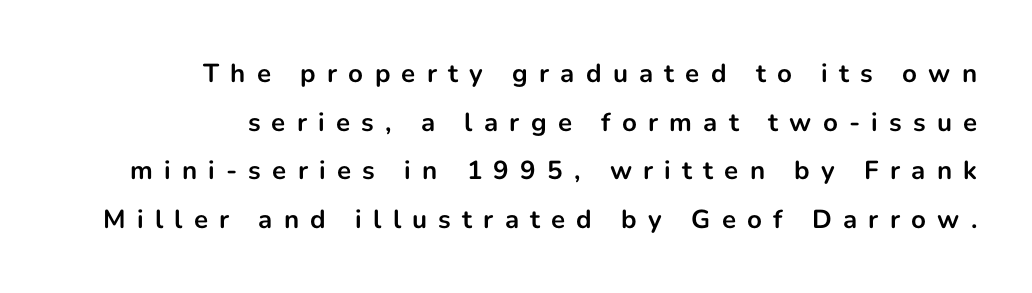
{"italic": "no", "bold": "yes", "underline": "no", "align": "right", "line_spacing_ratio": 1.87, "letter_spacing": "wide", "letter_spacing_em": 0.43, "glyph_px": 26}
